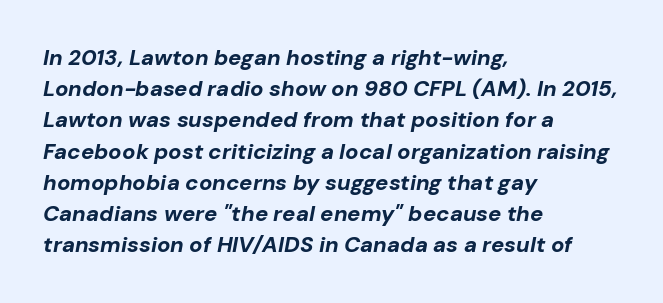
Q: Is the text bold? A: Yes.
Q: Is the text italic (slanted)? A: Yes, it leans right by about 10 degrees.
Q: Is the text underlined? A: No.
Q: How is the paragraph aligned? A: Left-aligned.
Q: Is the spacing between letters normal or unusually wide? A: Normal.
Q: Is the spacing between lines tight, normal or loose? A: Normal.
